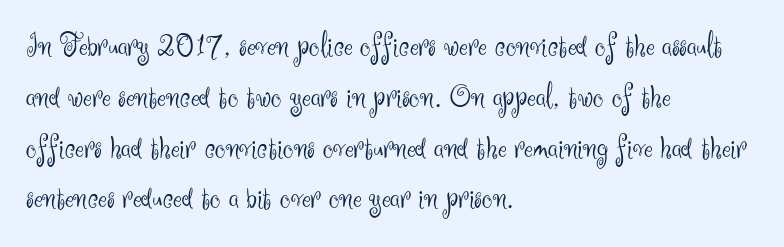
The image shows 33 px light sans-serif type, upright; set left-aligned, normal line spacing (1.54x), normal letter spacing, not underlined; medium stroke contrast and a small x-height.
